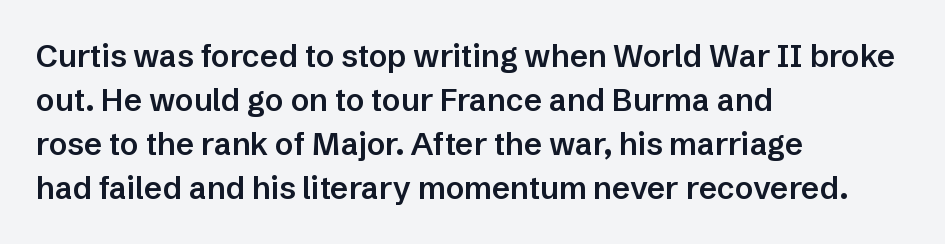
The image shows 31 px semibold sans-serif type, upright; set left-aligned, normal line spacing (1.42x), normal letter spacing, not underlined; low stroke contrast and a medium x-height.
